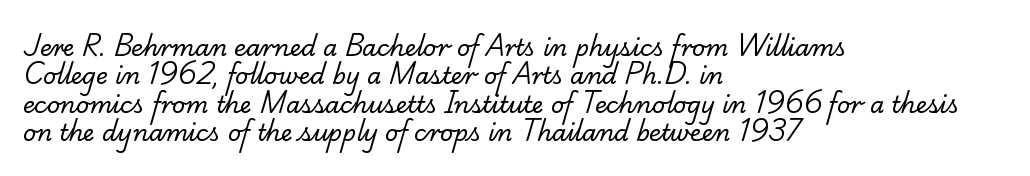
The image shows 23 px text type; set left-aligned, line spacing 1.23x, normal letter spacing, not underlined.
